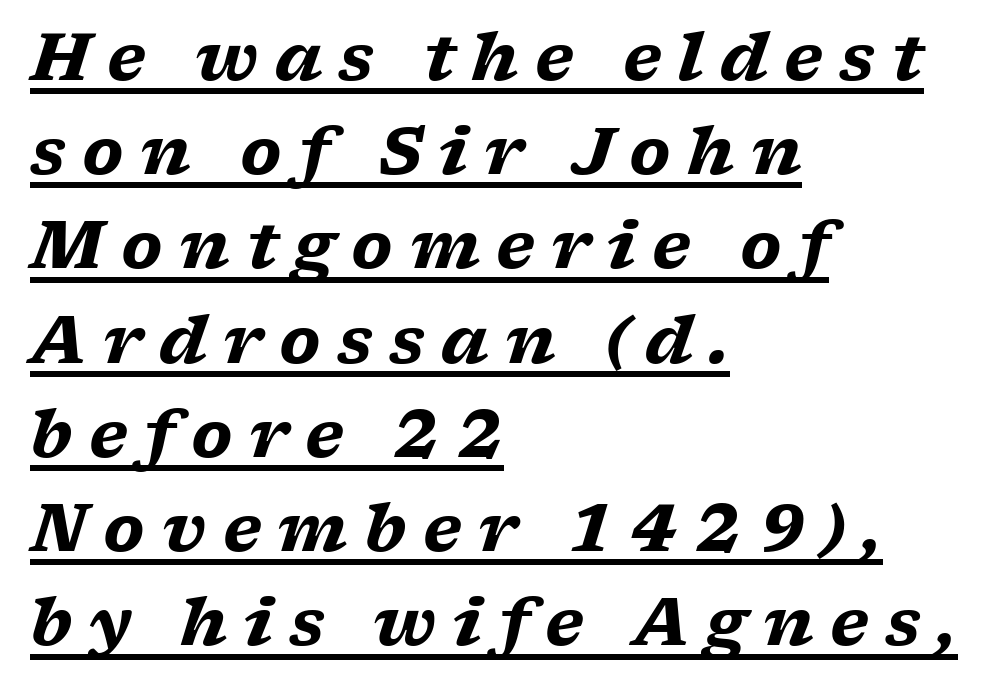
The letters advance in unequal steps, a hallmark of proportional type. Teacher's note: observe the even left margin — that is flush-left alignment. You can tell it's italic because the verticals aren't actually vertical. Old-style or modern, the face here clearly has serifs. Compared with undecorated copy, this sample adds a rule below the words.
